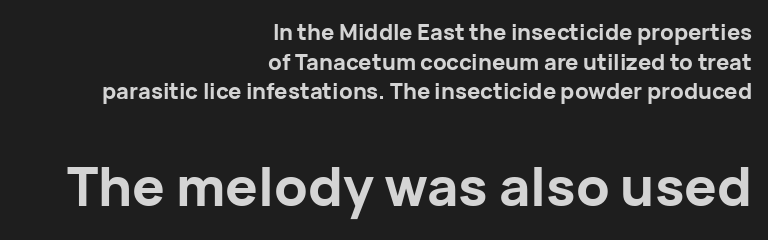
{"serif": "no", "italic": "no", "bold": "yes", "weight": "bold", "width": "normal", "stroke_contrast": "low", "x_height": "medium", "monospaced": "no", "underline": "no", "align": "right", "line_spacing": "normal", "line_spacing_ratio": 1.35, "letter_spacing": "normal", "letter_spacing_em": 0.0, "larger_block": "second", "size_ratio": 2.45, "glyph_px": 54}
